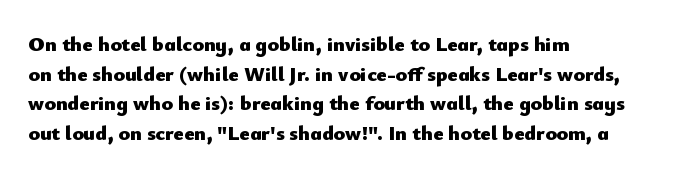
Q: Is the text bold? A: Yes.
Q: Is the text italic (slanted)? A: No, it is upright.
Q: Is the text underlined? A: No.
Q: How is the paragraph aligned? A: Left-aligned.
Q: Is the spacing between letters normal or unusually wide? A: Normal.
Q: Is the spacing between lines tight, normal or loose? A: Normal.
